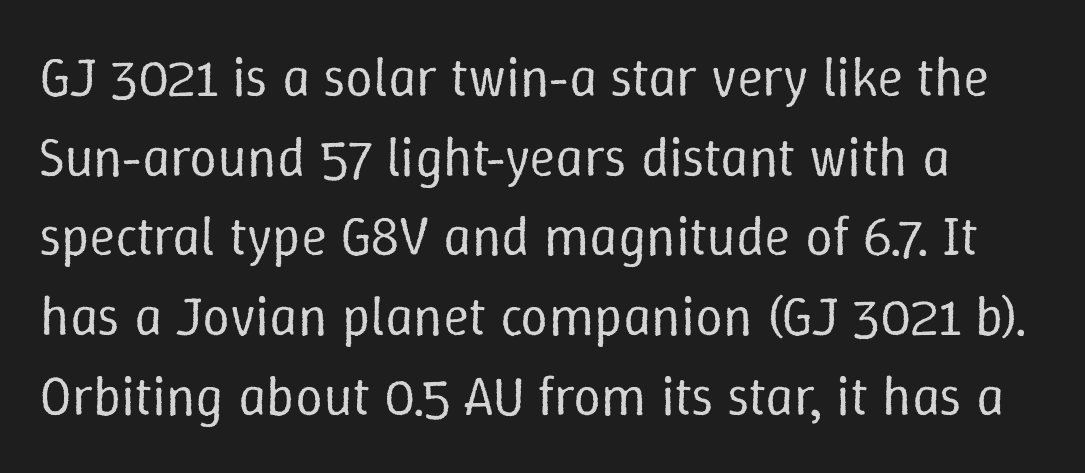
{"italic": "no", "bold": "no", "weight": "regular", "width": "normal", "stroke_contrast": "low", "x_height": "medium", "monospaced": "no", "underline": "no", "line_spacing": "normal", "line_spacing_ratio": 1.45, "letter_spacing": "normal", "letter_spacing_em": 0.0, "glyph_px": 55}
